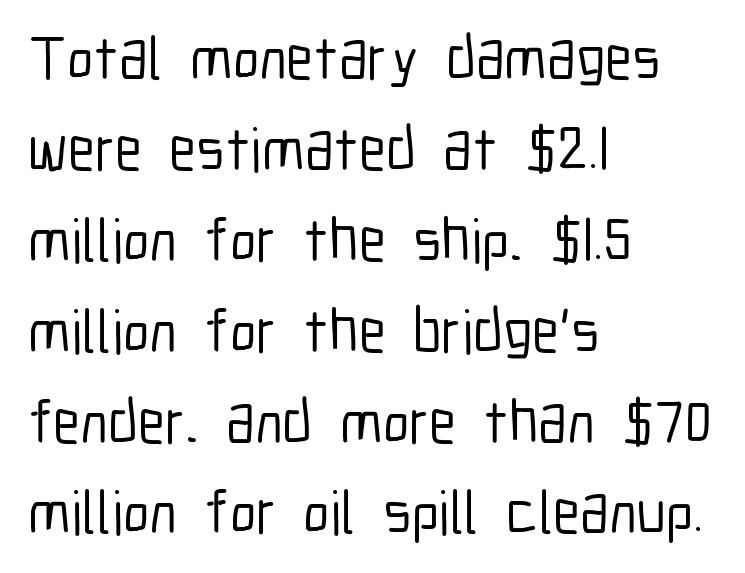
Q: Is the text italic (slanted)? A: No, it is upright.
Q: Is the typeface a serif or a sans-serif typeface? A: Sans-serif.
Q: Is the text underlined? A: No.
Q: How is the paragraph aligned? A: Left-aligned.
Q: Is the spacing between letters normal or unusually wide? A: Normal.
Q: Is the spacing between lines tight, normal or loose? A: Normal.
Q: Width (condensed, normal, or wide)? A: Condensed.
Q: Stroke contrast? A: Low.
Q: x-height? A: Medium.
Q: Monospaced? A: No.
